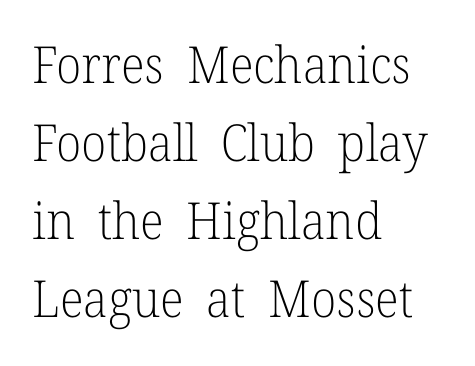
This sample is left-justified, so line endings fall wherever the words run out. A typesetter would call this proportional, since set widths differ per character. Baseline-to-baseline distance is the conventional proportion of letter height. Unlike a clean sans, this face finishes its strokes with serifs. The type is set solid horizontally, with unmodified tracking.
